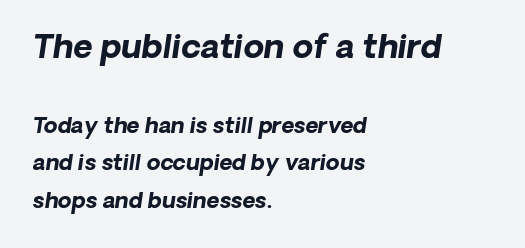
Q: Is the text bold? A: Yes.
Q: Is the typeface a serif or a sans-serif typeface? A: Sans-serif.
Q: Is the text underlined? A: No.
Q: How is the paragraph aligned? A: Left-aligned.
Q: Is the spacing between letters normal or unusually wide? A: Normal.
Q: Which block of text is set in a larger size, the first (top) or the second (bottom)? A: The first (top) one.
Q: Width (condensed, normal, or wide)? A: Normal.
Q: Stroke contrast? A: Low.
Q: x-height? A: Medium.
Q: Monospaced? A: No.
